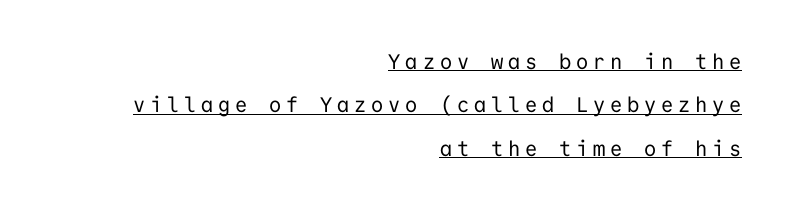
{"italic": "no", "bold": "no", "underline": "yes", "align": "right", "line_spacing": "loose", "line_spacing_ratio": 2.07, "letter_spacing": "wide", "letter_spacing_em": 0.23, "glyph_px": 21}
